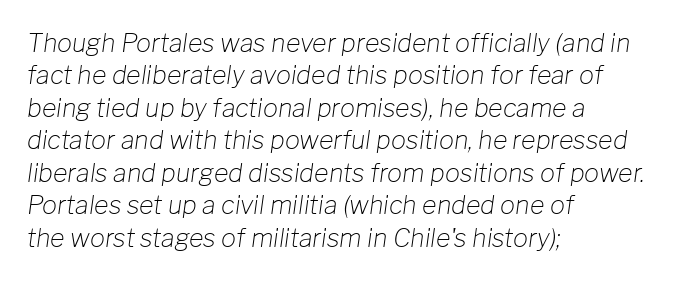
The passage shown stacks its lines at a standard gap. The rendering keeps characters at their native spacing. The whole block is typeset with a tilt. Clear beneath every line of the passage.
